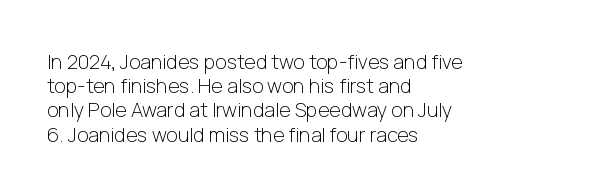
{"italic": "no", "bold": "no", "underline": "no", "align": "left", "line_spacing_ratio": 1.21, "letter_spacing": "normal", "letter_spacing_em": 0.0, "glyph_px": 20}
